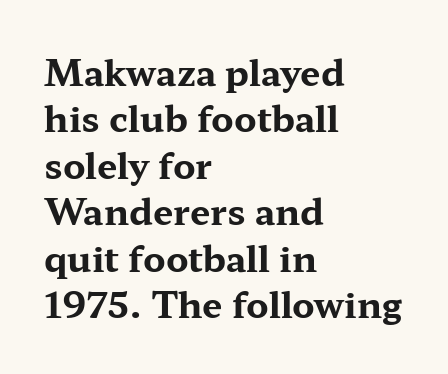
{"serif": "yes", "italic": "no", "bold": "yes", "weight": "bold", "width": "wide", "stroke_contrast": "medium", "x_height": "medium", "monospaced": "no", "underline": "no", "align": "left", "line_spacing": "normal", "line_spacing_ratio": 1.29, "letter_spacing": "normal", "letter_spacing_em": 0.0, "glyph_px": 36}
